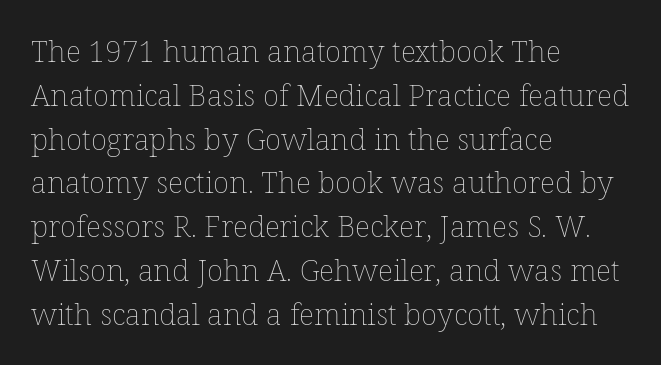
Q: Is the text bold? A: No.
Q: Is the text italic (slanted)? A: No, it is upright.
Q: Is the text underlined? A: No.
Q: How is the paragraph aligned? A: Left-aligned.
Q: Is the spacing between letters normal or unusually wide? A: Normal.
Q: Is the spacing between lines tight, normal or loose? A: Normal.
Q: Width (condensed, normal, or wide)? A: Normal.
Q: Stroke contrast? A: Low.
Q: x-height? A: Medium.
Q: Monospaced? A: No.
